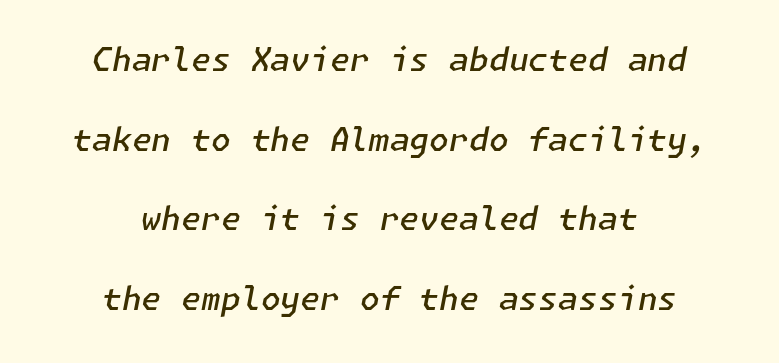
Look at the stroke-to-counter ratio: somewhat heavy, a semibold. Default kerning and tracking; the words read as compact shapes. Students, observe: this is what heavily led, spacious text looks like. The compositor balanced each line on the midline. The lettering tilts uniformly, giving the passage an italic look. Check the space under the baseline: it is left empty.
